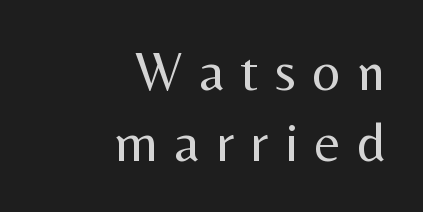
Visually the block forms a straight wall on the right and a jagged coastline on the left. Unlike italic type, these characters show no tilt at all. Compared with typical body copy, the letter spacing here is much looser. A quiet, ordinary-to-light weight characterises the typeface.
